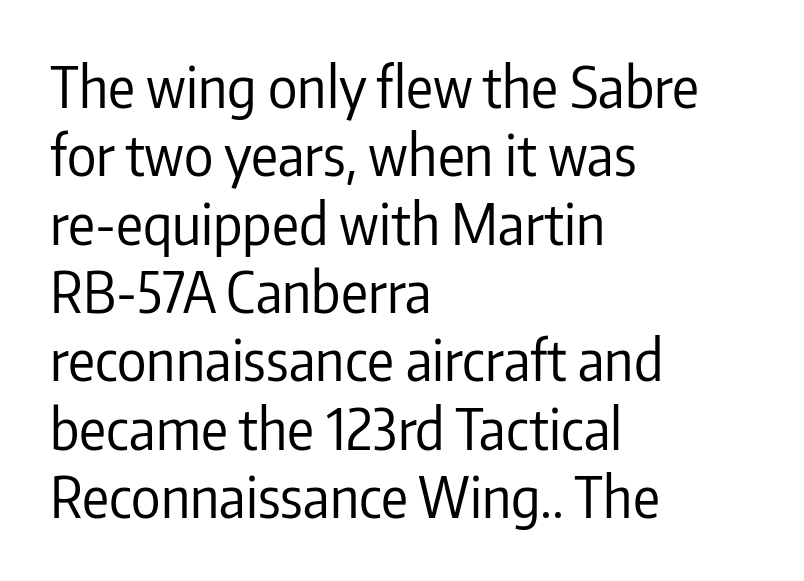
{"serif": "no", "italic": "no", "bold": "no", "weight": "regular", "width": "condensed", "stroke_contrast": "low", "x_height": "medium", "monospaced": "no", "underline": "no", "align": "left", "line_spacing_ratio": 1.22, "letter_spacing": "normal", "letter_spacing_em": 0.0, "glyph_px": 56}
